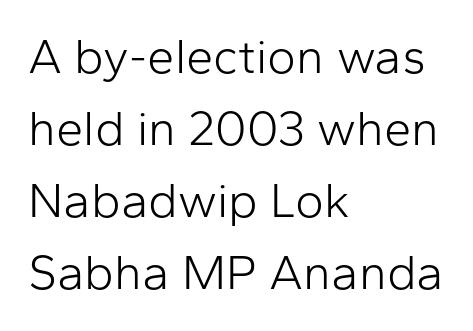
The image shows 49 px light sans-serif type, upright; set left-aligned, normal line spacing (1.47x), normal letter spacing, not underlined; low stroke contrast and a medium x-height.
